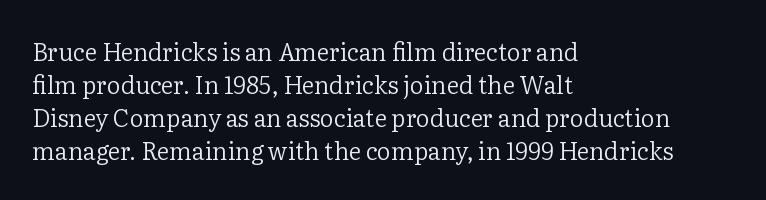
{"italic": "no", "bold": "no", "underline": "no", "align": "left", "line_spacing": "normal", "line_spacing_ratio": 1.37, "letter_spacing": "normal", "letter_spacing_em": 0.0, "glyph_px": 24}
